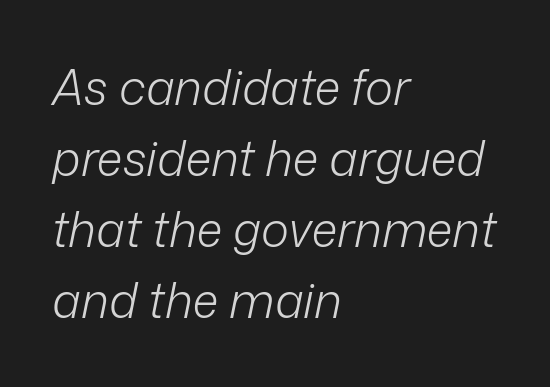
The image shows 48 px light type, italic (leaning right); set left-aligned, normal line spacing (1.48x), normal letter spacing, not underlined; low stroke contrast and a medium x-height.
